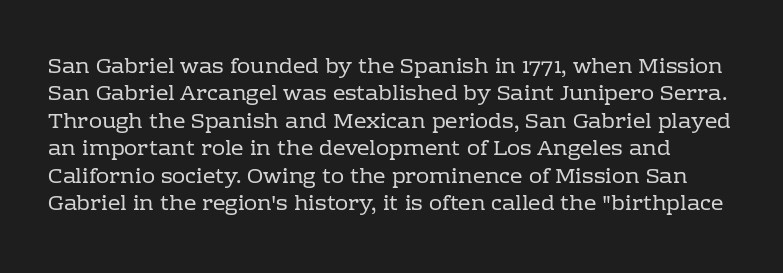
The image shows 22 px text type, upright; set normal line spacing (1.25x), normal letter spacing, not underlined.
